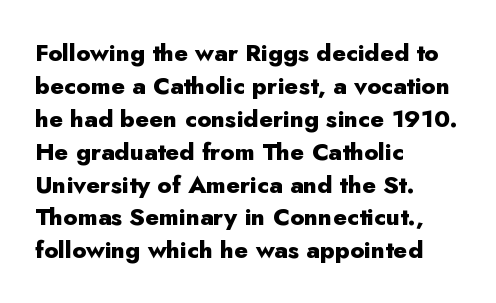
The tracking reads as untouched default to a designer's eye. Check the space under the baseline: it is left empty. The letters stand straight up with perfectly vertical stems. Each line starts at the same left margin while the right side varies. Weight check: bold — yes, fully. These lines sit exactly where default settings would place them.
